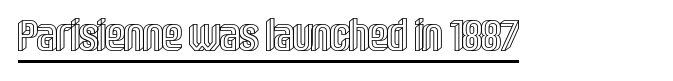
The image shows 44 px condensed type, upright; set normal letter spacing, underlined; a large x-height.
